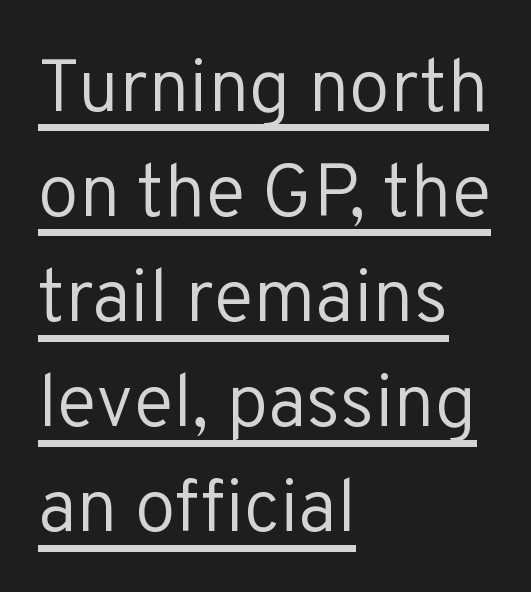
{"serif": "no", "italic": "no", "bold": "no", "weight": "regular", "width": "normal", "stroke_contrast": "low", "x_height": "medium", "monospaced": "no", "underline": "yes", "align": "left", "line_spacing": "normal", "line_spacing_ratio": 1.42, "letter_spacing": "normal", "letter_spacing_em": 0.0, "glyph_px": 74}
